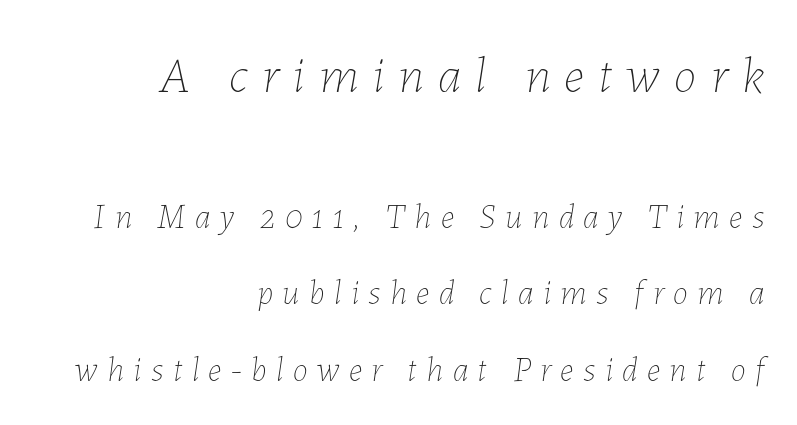
The image shows 51 px thin type, italic (leaning right); set right-aligned, loose line spacing (2.25x), unusually wide letter spacing (+0.28 em), not underlined; the first (top) block is 1.5x larger; low stroke contrast and a medium x-height.
